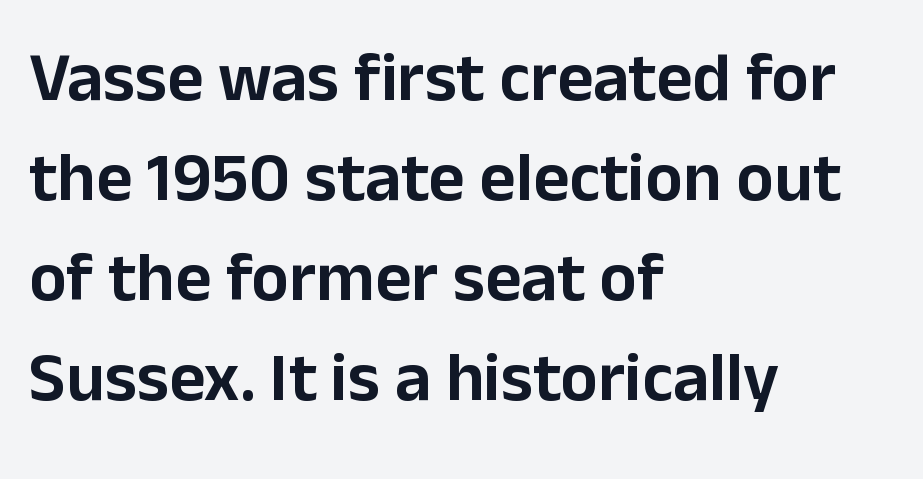
Just letters on the line, the space beneath them empty. This is the regular roman posture of the typeface. Summary of vertical rhythm: regular, with standard interline spacing. You could not count columns in this text — the font is proportionally spaced. The tracking reads as untouched default to a designer's eye.
